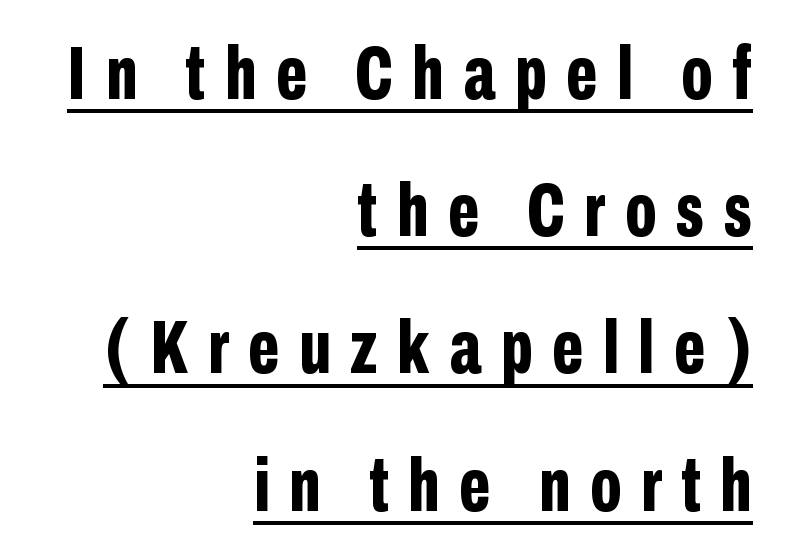
The image shows 75 px bold, condensed sans-serif type, upright; set right-aligned, line spacing 1.83x, unusually wide letter spacing (+0.26 em), underlined; low stroke contrast and a medium x-height.
